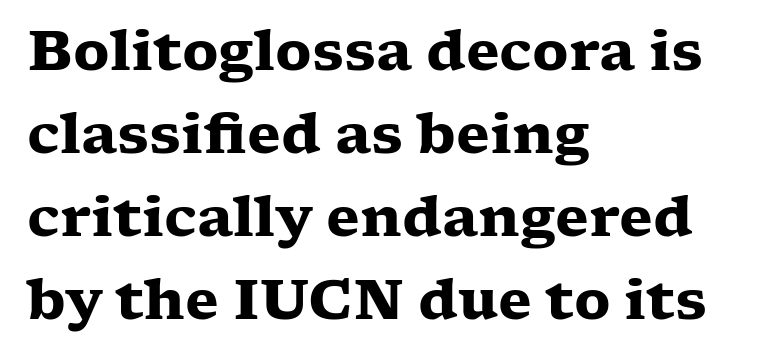
Q: Is the text bold? A: Yes.
Q: Is the text italic (slanted)? A: No, it is upright.
Q: Is the typeface a serif or a sans-serif typeface? A: Serif.
Q: Is the text underlined? A: No.
Q: How is the paragraph aligned? A: Left-aligned.
Q: Is the spacing between letters normal or unusually wide? A: Normal.
Q: Is the spacing between lines tight, normal or loose? A: Normal.
Q: Width (condensed, normal, or wide)? A: Wide.
Q: Stroke contrast? A: Low.
Q: x-height? A: Medium.
Q: Monospaced? A: No.
